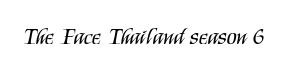
{"bold": "no", "underline": "no", "letter_spacing": "normal", "letter_spacing_em": 0.0, "glyph_px": 23}
